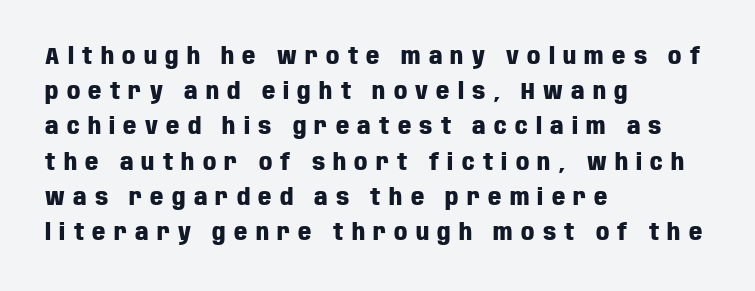
The vertical gap from one line to the next is medium. As a designer I'd log this as weight 700, bold. Just letters on the line, the space beneath them empty. The type sits square on the baseline with zero lean. The horizontal fit of the characters is loose and conspicuously gappy.
